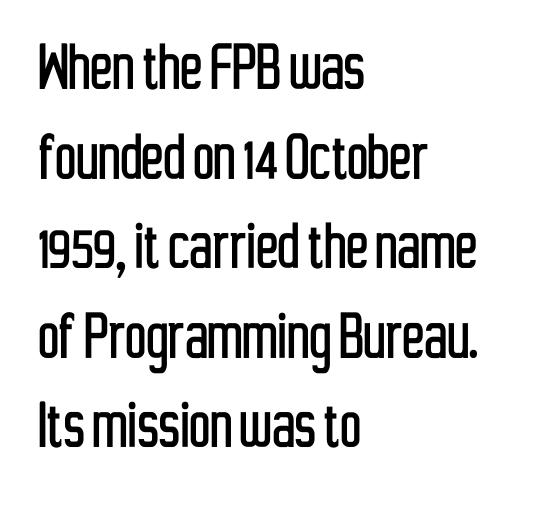
The glyphs in this specimen are sans serif. The lines are quadded left. You could not count columns in this text — the font is proportionally spaced. Any mark beneath the type? The region is blank.
